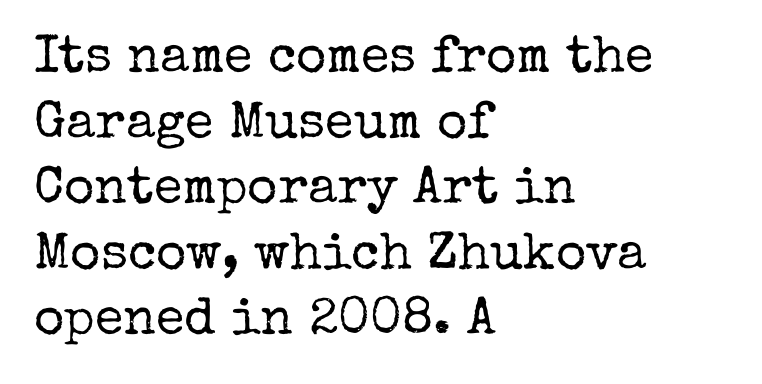
You can tell from the footed stems that serif type was used. Weight class: somewhere from thin through regular. A typesetter would call this zero additional tracking. Only glyphs here, with clear space below each row. A roman cut, with each character standing at attention.
